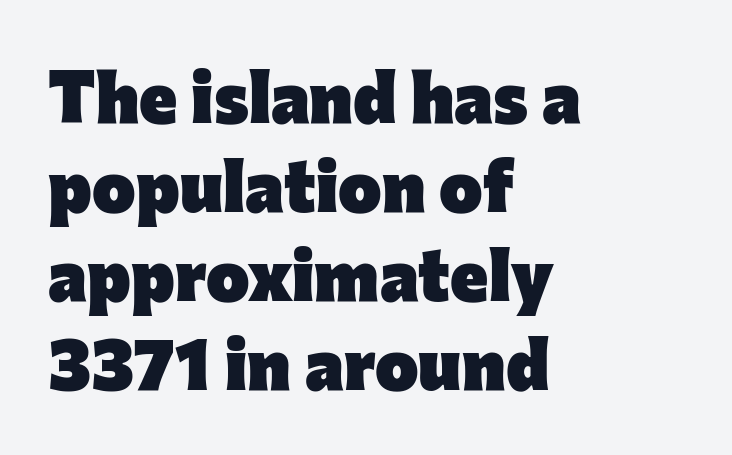
The image shows 73 px heavy sans-serif type, upright; set left-aligned, line spacing 1.22x, normal letter spacing, not underlined; low stroke contrast and a medium x-height.
